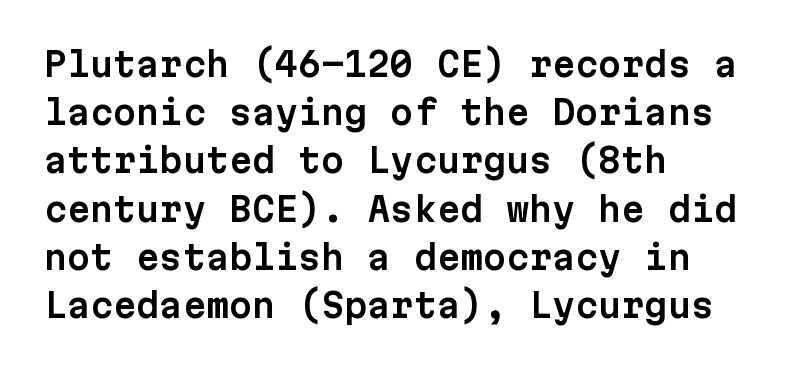
The image shows 33 px sans-serif type, upright, monospaced; set left-aligned, normal line spacing (1.46x), normal letter spacing, not underlined; low stroke contrast and a medium x-height.
